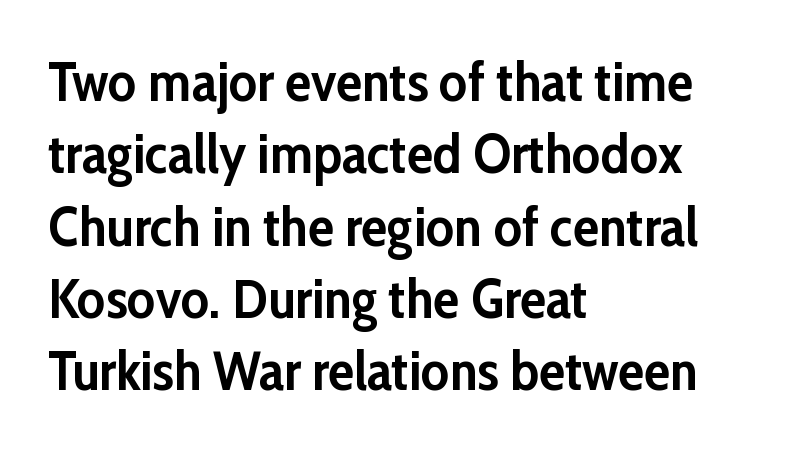
{"serif": "no", "italic": "no", "bold": "yes", "weight": "semibold", "width": "normal", "stroke_contrast": "low", "x_height": "medium", "monospaced": "no", "underline": "no", "align": "left", "line_spacing": "normal", "line_spacing_ratio": 1.34, "letter_spacing": "normal", "letter_spacing_em": 0.0, "glyph_px": 54}
